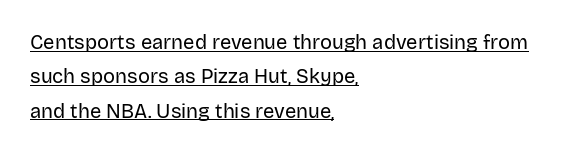
The type is set solid horizontally, with unmodified tracking. Heaviness? Minimal to ordinary, like unemphasized prose. Casual observation: everything's shoved over to the left. In designer terms, the underline attribute is active on this setting.
